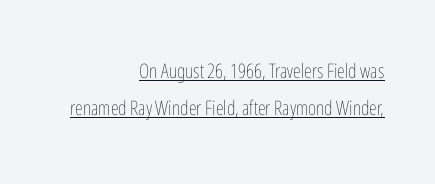
{"italic": "no", "bold": "no", "underline": "yes", "align": "right", "line_spacing_ratio": 1.85, "letter_spacing": "normal", "letter_spacing_em": 0.0, "glyph_px": 20}
